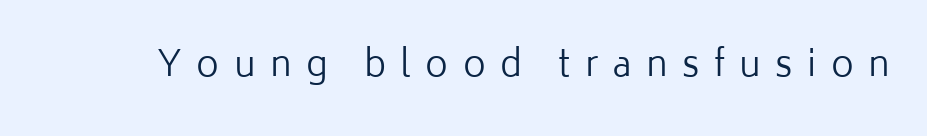
Q: Is the text bold? A: No.
Q: Is the text italic (slanted)? A: No, it is upright.
Q: Is the typeface a serif or a sans-serif typeface? A: Sans-serif.
Q: Is the text underlined? A: No.
Q: Is the spacing between letters normal or unusually wide? A: Unusually wide.
Q: Width (condensed, normal, or wide)? A: Normal.
Q: Stroke contrast? A: Low.
Q: x-height? A: Medium.
Q: Monospaced? A: No.
